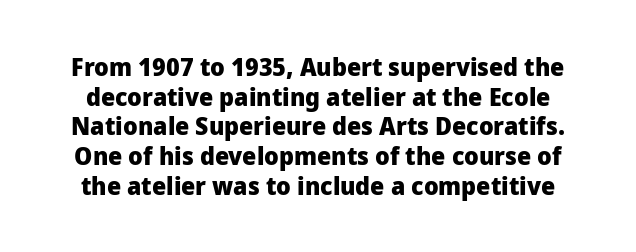
The image shows 25 px bold type, upright; set line spacing 1.19x, normal letter spacing, not underlined.
